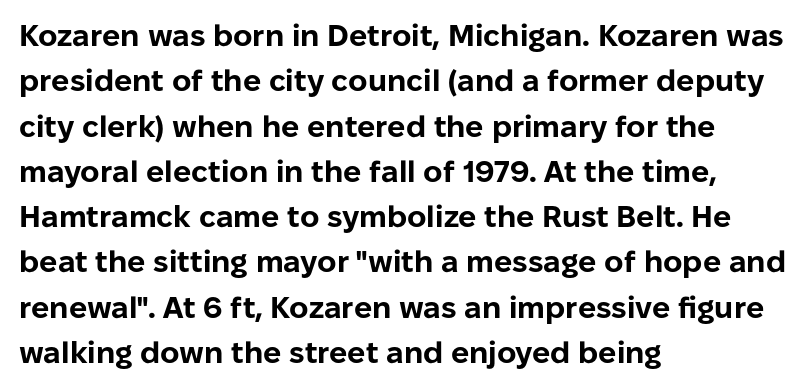
Q: Is the text bold? A: Yes.
Q: Is the text italic (slanted)? A: No, it is upright.
Q: Is the typeface a serif or a sans-serif typeface? A: Sans-serif.
Q: Is the text underlined? A: No.
Q: How is the paragraph aligned? A: Left-aligned.
Q: Is the spacing between letters normal or unusually wide? A: Normal.
Q: Is the spacing between lines tight, normal or loose? A: Normal.
Q: Width (condensed, normal, or wide)? A: Normal.
Q: Stroke contrast? A: Low.
Q: x-height? A: Medium.
Q: Monospaced? A: No.
